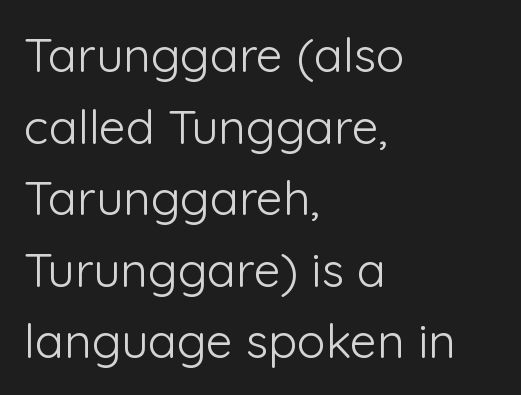
{"serif": "no", "italic": "no", "bold": "no", "weight": "light", "width": "normal", "stroke_contrast": "low", "x_height": "medium", "monospaced": "no", "underline": "no", "align": "left", "line_spacing": "normal", "line_spacing_ratio": 1.49, "letter_spacing": "normal", "letter_spacing_em": 0.0, "glyph_px": 48}
